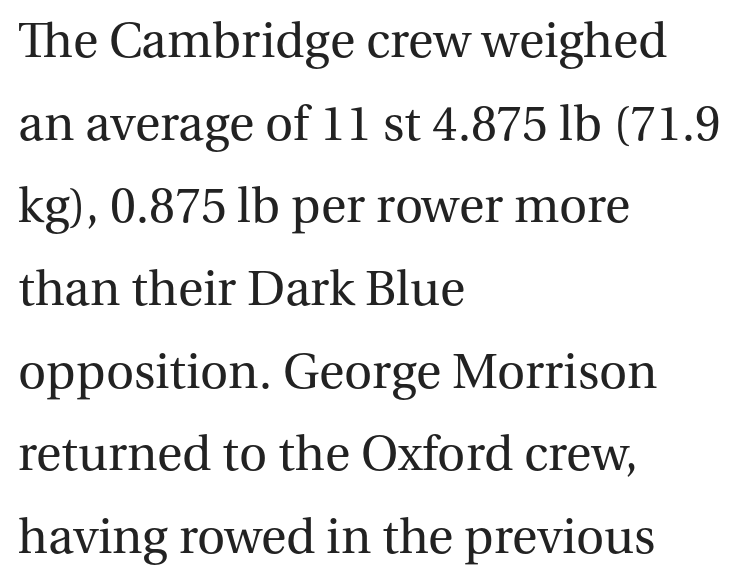
{"serif": "yes", "italic": "no", "bold": "no", "weight": "regular", "width": "normal", "stroke_contrast": "medium", "x_height": "medium", "monospaced": "no", "underline": "no", "align": "left", "line_spacing": "normal", "line_spacing_ratio": 1.59, "letter_spacing": "normal", "letter_spacing_em": 0.0, "glyph_px": 52}
